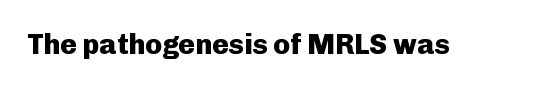
Is the type bold? Yes — the strokes are clearly thick and heavy. In terms of letterspacing, this is plain default setting. The space directly below the letters is spotless. Check where the strokes stop: nothing finishes them off — pure sans. Each letter keeps its own natural width here, so spacing adapts to shape.
